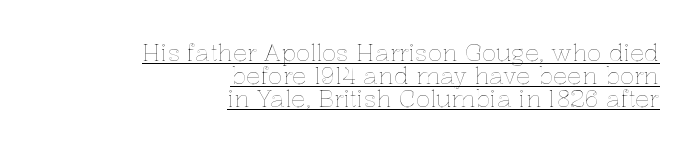
The image shows 24 px text type, upright; set right-aligned, tight line spacing (0.95x), normal letter spacing, underlined.
